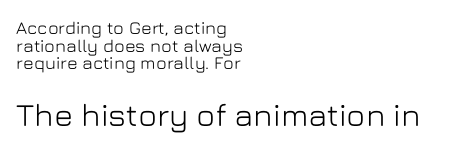
The image shows 32 px sans-serif type, upright; set left-aligned, tight line spacing (0.98x), normal letter spacing, not underlined; the second (bottom) block is 1.78x larger; low stroke contrast and a medium x-height.
